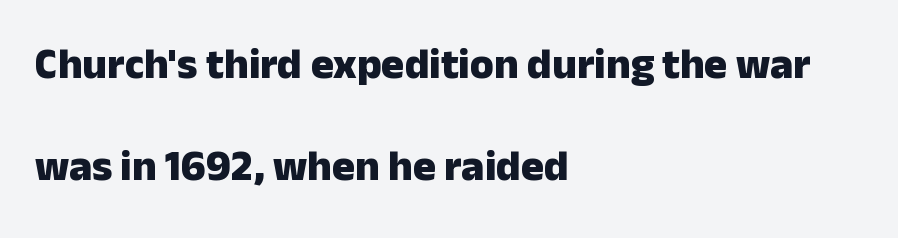
The rendering uses natural spacing where letterforms have individual widths. The font family rendered here belongs to the sans-serif group. Default kerning and tracking; the words read as compact shapes. Quick note: not italic, upright. A typesetter would call this leading open, well beyond the default. The setting favours the left margin, as ordinary paragraphs usually do.
